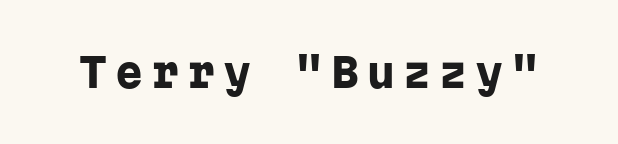
In terms of weight, the rendering is a true, heavy bold. Each letter's strokes conclude bluntly, with no projecting serifs. Anything drawn beneath the words? Only blank space. A typesetter would call this monospace, since all characters share one set width. The passage shown has open, widely tracked lettering throughout. Style check: upright.
